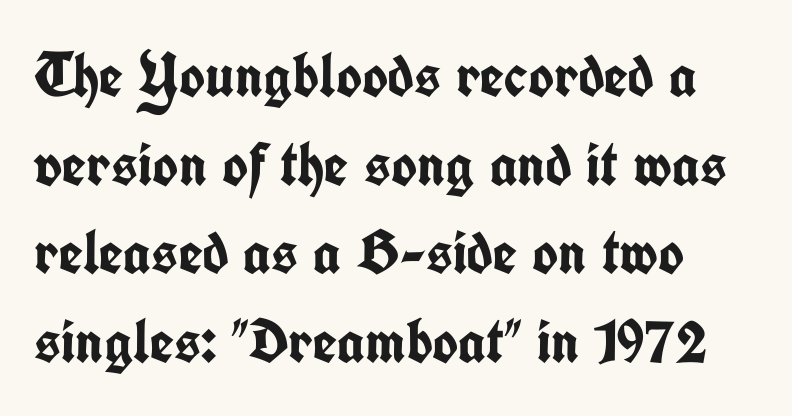
The image shows 62 px semibold, condensed sans-serif type, upright; set left-aligned, normal line spacing (1.43x), normal letter spacing, not underlined; low stroke contrast and a medium x-height.
